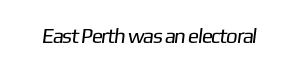
Students, note that the glyphs here touch the page at normal intervals. The typesetting does not lean heavy: it is not bold. Descender tails drop into unmarked territory.
